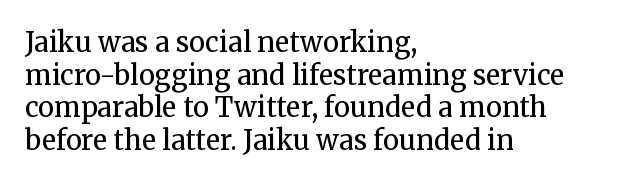
What stands out about the letter spacing? Nothing — it is the standard amount. This is not heavy type; no bold has been used. Just letters on the line, the space beneath them empty. Notice how the stems are strictly vertical — no italics here. This rendering uses left alignment, leaving the right contour irregular.
